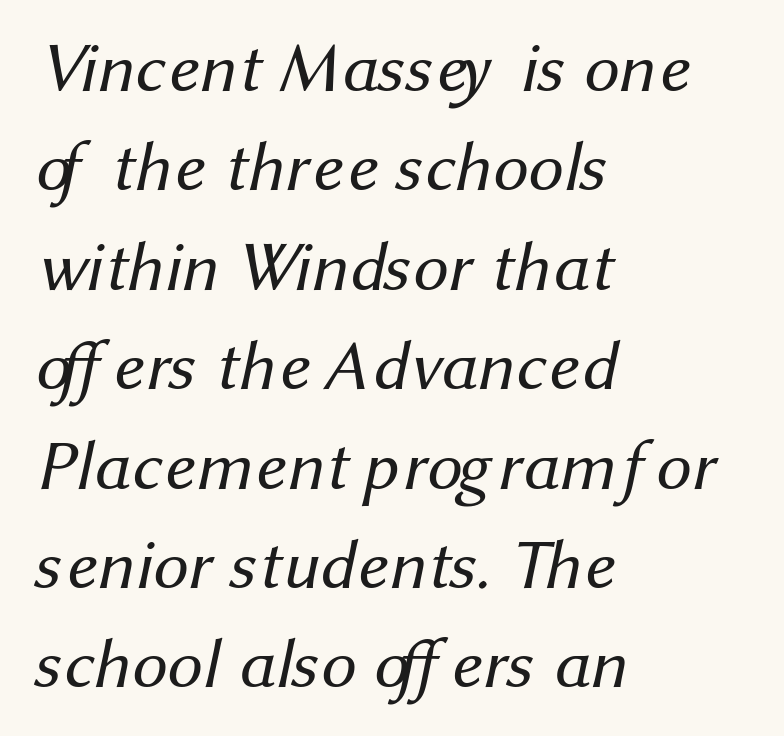
The image shows 70 px regular-weight sans-serif type; set left-aligned, normal line spacing (1.42x), normal letter spacing, not underlined; medium stroke contrast and a medium x-height.
